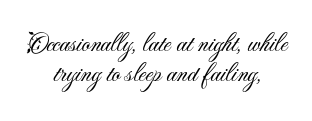
The image shows 26 px text type; set centered, line spacing 1.16x, normal letter spacing, not underlined.
